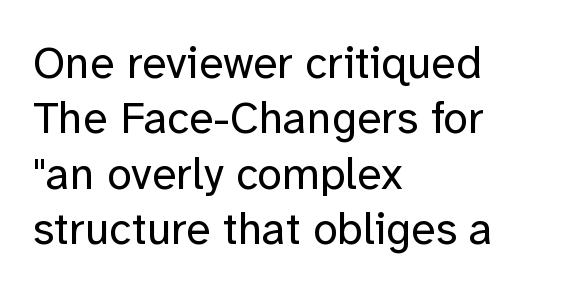
A typesetter would label this face a sans. Layout note: lines flush left. Honestly, the letter spacing is just normal — you wouldn't notice it. The letters look calm and open, with moderate or lighter stems. Is this a fixed-width face? No — the glyphs have proportional, varying widths.
